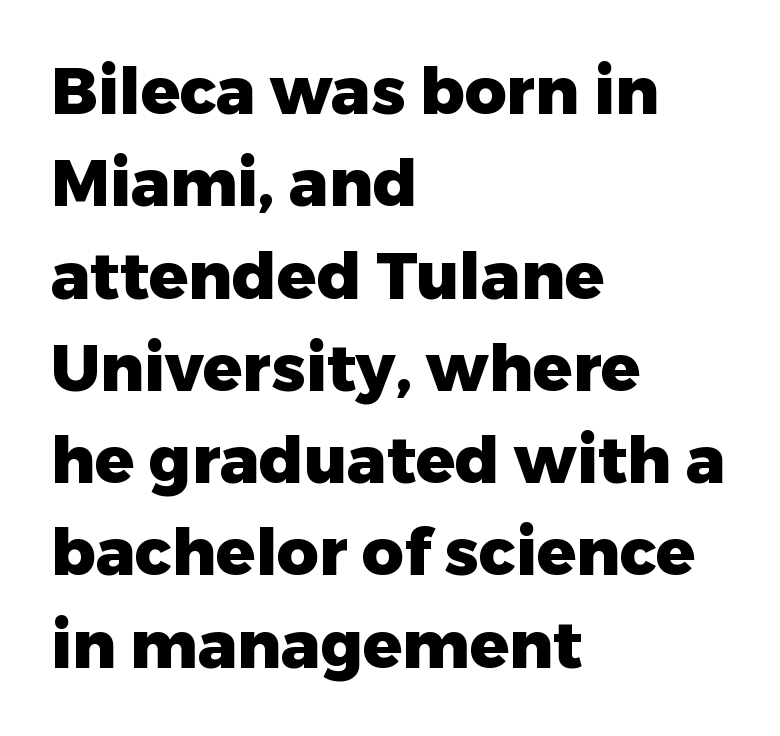
The image shows 65 px heavy sans-serif type, upright; set left-aligned, normal line spacing (1.42x), normal letter spacing, not underlined; low stroke contrast and a medium x-height.
